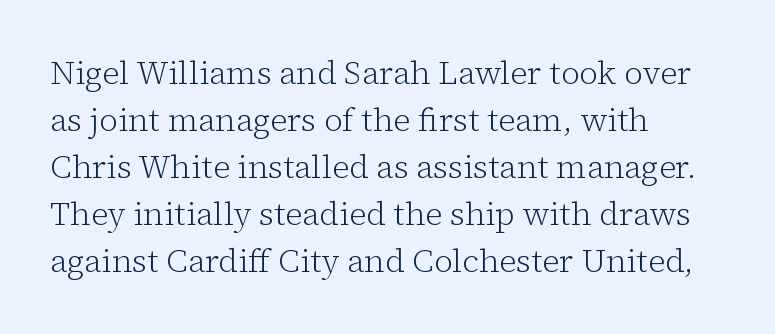
The image shows 32 px light serif type, upright; set left-aligned, normal line spacing (1.47x), normal letter spacing, not underlined; low stroke contrast and a medium x-height.
